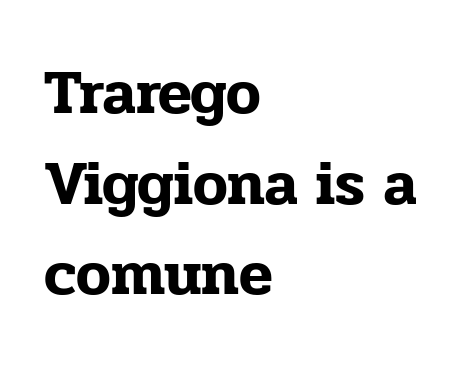
{"serif": "yes", "italic": "no", "width": "normal", "stroke_contrast": "low", "x_height": "medium", "monospaced": "no", "underline": "no", "align": "left", "line_spacing": "normal", "line_spacing_ratio": 1.46, "letter_spacing": "normal", "letter_spacing_em": 0.0, "glyph_px": 62}
